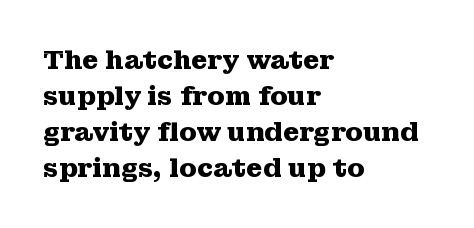
{"italic": "no", "bold": "yes", "underline": "no", "align": "left", "line_spacing": "normal", "line_spacing_ratio": 1.38, "letter_spacing": "normal", "letter_spacing_em": 0.0, "glyph_px": 26}
